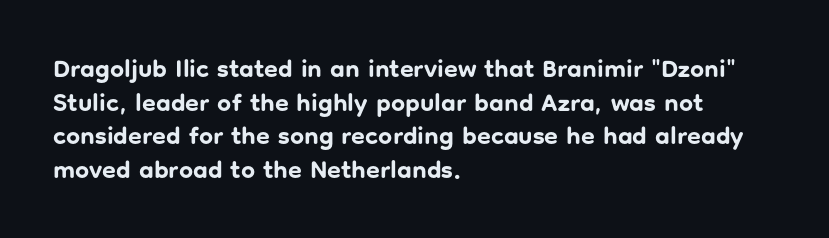
The image shows 25 px bold type, upright; set left-aligned, normal line spacing (1.35x), normal letter spacing, not underlined.
